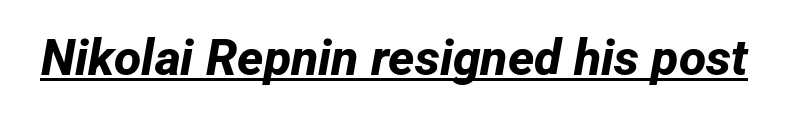
{"serif": "no", "bold": "yes", "weight": "bold", "width": "normal", "stroke_contrast": "low", "x_height": "medium", "monospaced": "no", "underline": "yes", "letter_spacing": "normal", "letter_spacing_em": 0.0, "glyph_px": 50}
